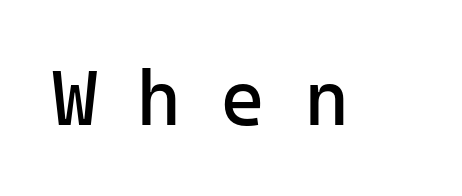
Q: Is the text bold? A: No.
Q: Is the text italic (slanted)? A: No, it is upright.
Q: Is the typeface a serif or a sans-serif typeface? A: Sans-serif.
Q: Is the text underlined? A: No.
Q: Is the spacing between letters normal or unusually wide? A: Unusually wide.
Q: Width (condensed, normal, or wide)? A: Normal.
Q: Stroke contrast? A: Low.
Q: x-height? A: Medium.
Q: Monospaced? A: Yes.
